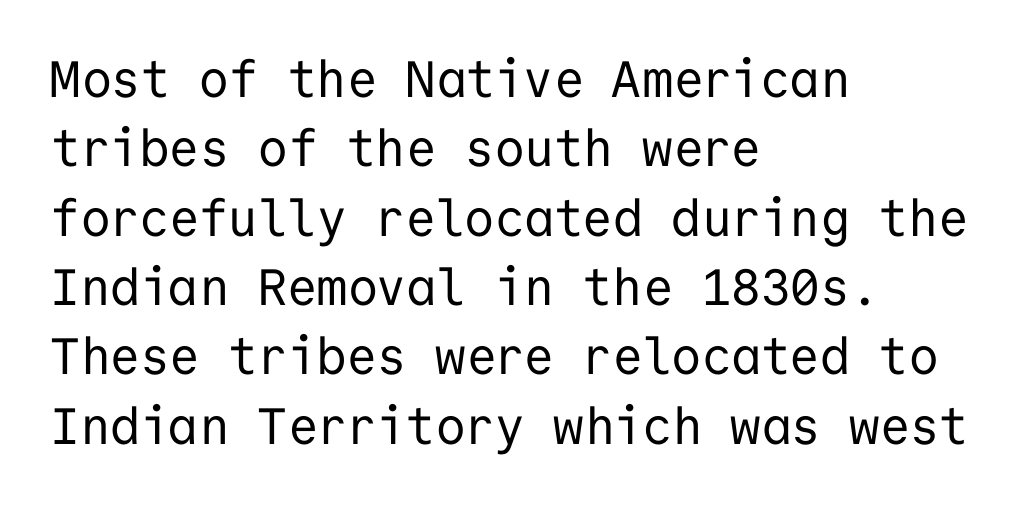
{"serif": "no", "italic": "no", "bold": "no", "weight": "regular", "width": "normal", "stroke_contrast": "low", "x_height": "medium", "monospaced": "yes", "underline": "no", "align": "left", "line_spacing": "normal", "line_spacing_ratio": 1.36, "letter_spacing": "normal", "letter_spacing_em": 0.0, "glyph_px": 51}
